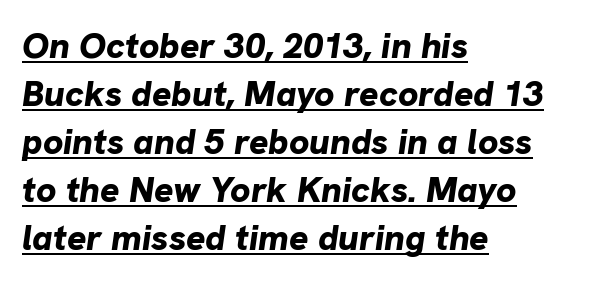
Q: Is the text bold? A: Yes.
Q: Is the text italic (slanted)? A: Yes, it leans right by about 8 degrees.
Q: Is the text underlined? A: Yes.
Q: How is the paragraph aligned? A: Left-aligned.
Q: Is the spacing between letters normal or unusually wide? A: Normal.
Q: Is the spacing between lines tight, normal or loose? A: Normal.
Q: Width (condensed, normal, or wide)? A: Normal.
Q: Stroke contrast? A: Low.
Q: x-height? A: Medium.
Q: Monospaced? A: No.
